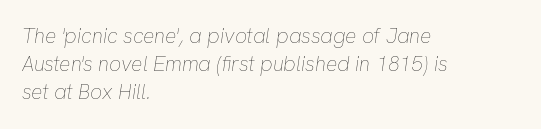
The image shows 21 px text type, italic (leaning right); set left-aligned, normal line spacing (1.34x), normal letter spacing, not underlined.
